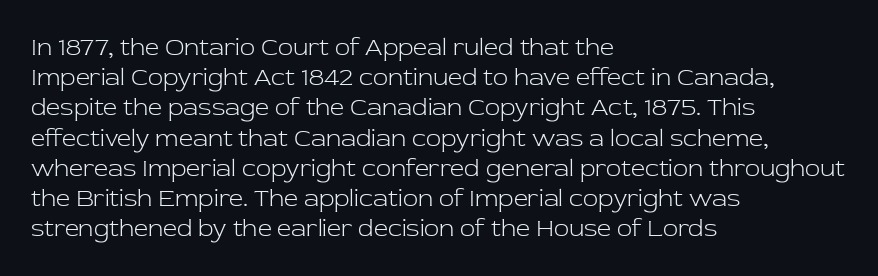
Q: Is the text bold? A: No.
Q: Is the text italic (slanted)? A: No, it is upright.
Q: Is the text underlined? A: No.
Q: How is the paragraph aligned? A: Left-aligned.
Q: Is the spacing between letters normal or unusually wide? A: Normal.
